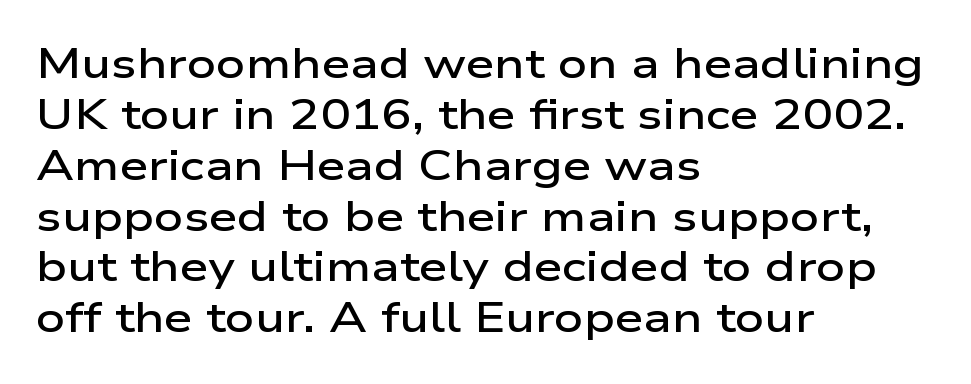
The image shows 41 px semibold, wide sans-serif type, upright; set left-aligned, line spacing 1.24x, normal letter spacing, not underlined; low stroke contrast and a medium x-height.
